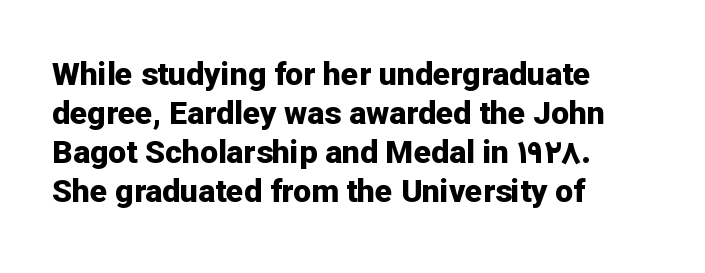
Casual observation: everything's shoved over to the left. Looks like regular typesetting: each glyph gets only the width it needs. Typographically, this falls in the sans-serif category. This is heavy type, rendered in bold. Every stem runs plumb, perpendicular to the baseline. Glance below the letters and you will spot only blank space.
